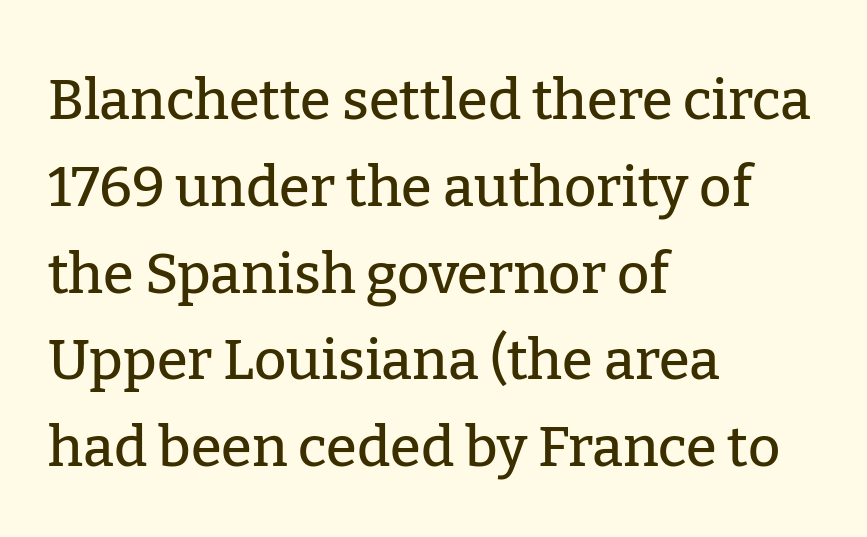
The image shows 56 px serif type, upright; set left-aligned, normal line spacing (1.55x), normal letter spacing, not underlined; low stroke contrast and a medium x-height.
